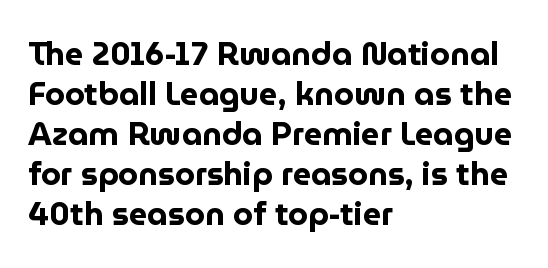
{"serif": "no", "italic": "no", "bold": "yes", "weight": "bold", "width": "normal", "stroke_contrast": "low", "x_height": "medium", "monospaced": "no", "underline": "no", "align": "left", "line_spacing": "normal", "line_spacing_ratio": 1.25, "letter_spacing": "normal", "letter_spacing_em": 0.0, "glyph_px": 32}
